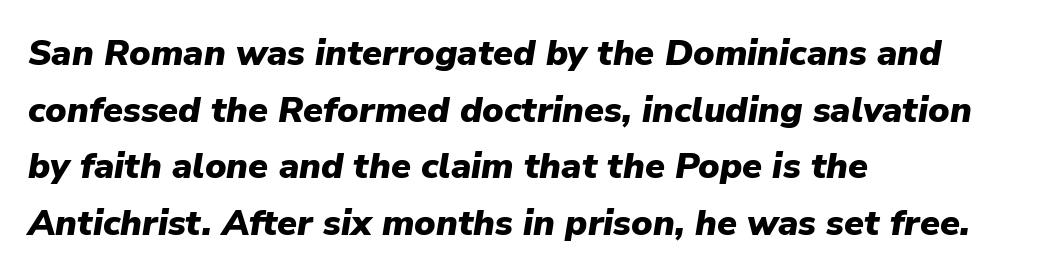
Q: Is the text bold? A: Yes.
Q: Is the text italic (slanted)? A: Yes, it leans right by about 9 degrees.
Q: Is the text underlined? A: No.
Q: How is the paragraph aligned? A: Left-aligned.
Q: Is the spacing between letters normal or unusually wide? A: Normal.
Q: Is the spacing between lines tight, normal or loose? A: Normal.
Q: Width (condensed, normal, or wide)? A: Normal.
Q: Stroke contrast? A: Low.
Q: x-height? A: Medium.
Q: Monospaced? A: No.
